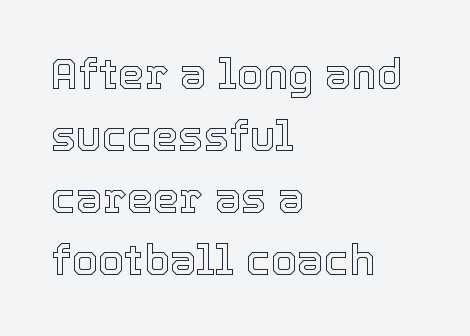
Q: Is the text italic (slanted)? A: No, it is upright.
Q: Is the text underlined? A: No.
Q: How is the paragraph aligned? A: Left-aligned.
Q: Is the spacing between letters normal or unusually wide? A: Normal.
Q: Is the spacing between lines tight, normal or loose? A: Normal.
Q: Width (condensed, normal, or wide)? A: Normal.
Q: x-height? A: Medium.
Q: Monospaced? A: No.
